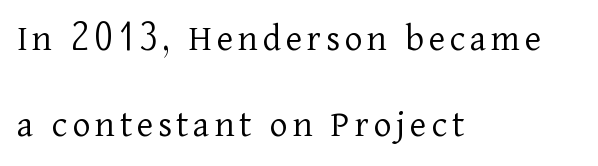
The image shows 39 px light serif type, upright; set left-aligned, loose line spacing (2.2x), not underlined; low stroke contrast and a medium x-height.
